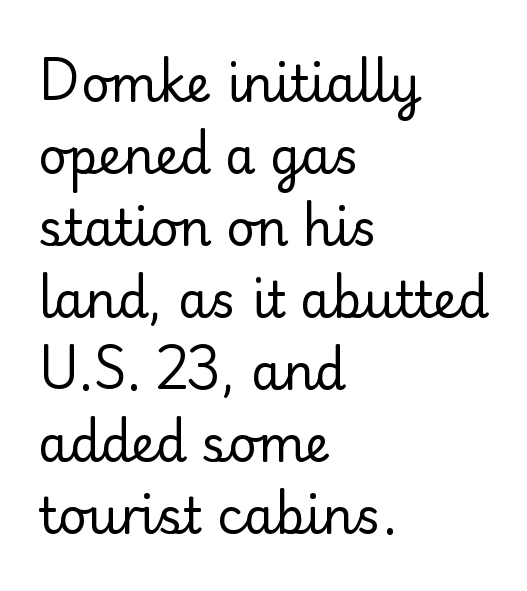
Q: Is the text bold? A: No.
Q: Is the text italic (slanted)? A: No, it is upright.
Q: Is the typeface a serif or a sans-serif typeface? A: Serif.
Q: Is the text underlined? A: No.
Q: How is the paragraph aligned? A: Left-aligned.
Q: Is the spacing between letters normal or unusually wide? A: Normal.
Q: Is the spacing between lines tight, normal or loose? A: Normal.
Q: Width (condensed, normal, or wide)? A: Normal.
Q: Stroke contrast? A: Low.
Q: x-height? A: Small.
Q: Monospaced? A: No.
